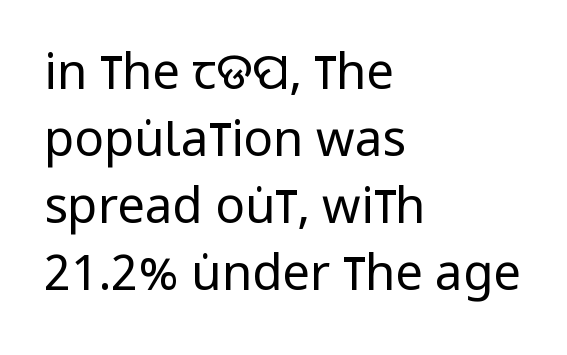
The image shows 49 px regular-weight, condensed sans-serif type, upright; set left-aligned, normal line spacing (1.37x), normal letter spacing, not underlined; low stroke contrast and a large x-height.
